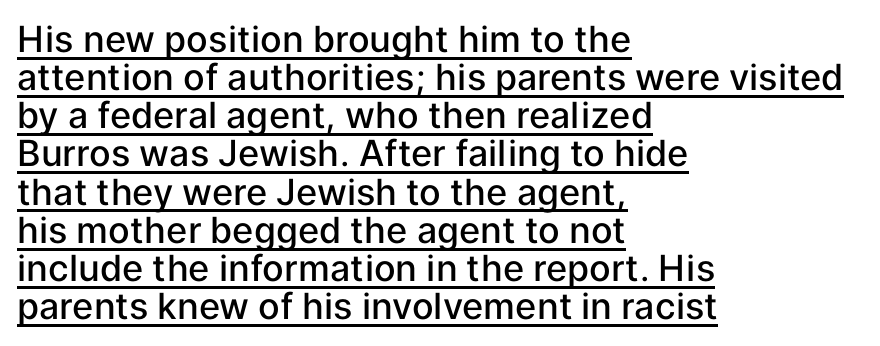
The lines are quadded left. Tracking here is standard; glyphs follow each other at the usual distance. Stems and bowls a touch heavier than normal — semibold. The space between consecutive lines is stingy. Each letter keeps its own natural width here, so spacing adapts to shape.
